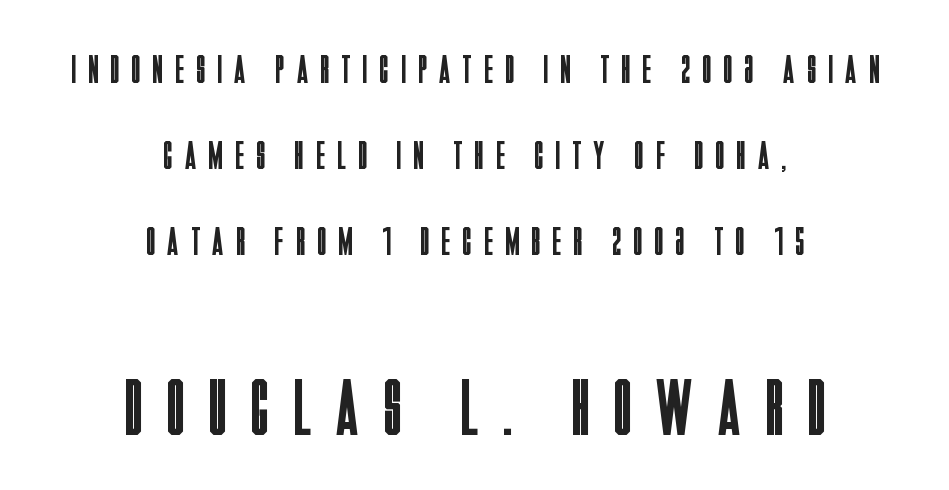
Q: Is the text bold? A: No.
Q: Is the text italic (slanted)? A: No, it is upright.
Q: Is the typeface a serif or a sans-serif typeface? A: Sans-serif.
Q: Is the text underlined? A: No.
Q: How is the paragraph aligned? A: Centered.
Q: Is the spacing between letters normal or unusually wide? A: Unusually wide.
Q: Is the spacing between lines tight, normal or loose? A: Loose.
Q: Which block of text is set in a larger size, the first (top) or the second (bottom)? A: The second (bottom) one.
Q: Width (condensed, normal, or wide)? A: Condensed.
Q: Stroke contrast? A: Low.
Q: x-height? A: Large.
Q: Monospaced? A: No.
